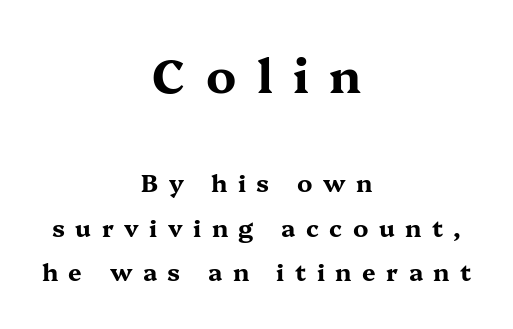
Q: Is the text bold? A: Yes.
Q: Is the text italic (slanted)? A: No, it is upright.
Q: Is the typeface a serif or a sans-serif typeface? A: Serif.
Q: Is the text underlined? A: No.
Q: How is the paragraph aligned? A: Centered.
Q: Is the spacing between letters normal or unusually wide? A: Unusually wide.
Q: Which block of text is set in a larger size, the first (top) or the second (bottom)? A: The first (top) one.
Q: Width (condensed, normal, or wide)? A: Wide.
Q: Stroke contrast? A: Medium.
Q: x-height? A: Medium.
Q: Monospaced? A: No.
